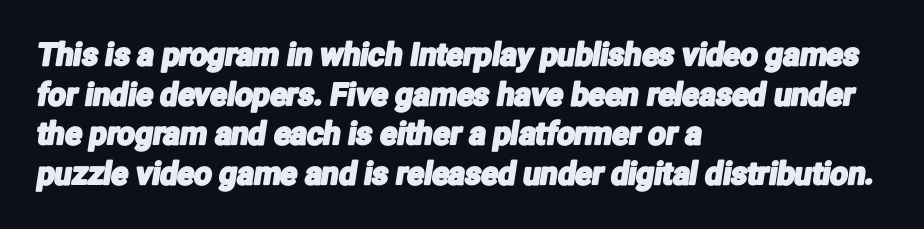
The image shows 31 px condensed sans-serif type; set left-aligned, normal line spacing (1.28x), normal letter spacing, not underlined; low stroke contrast and a medium x-height.
